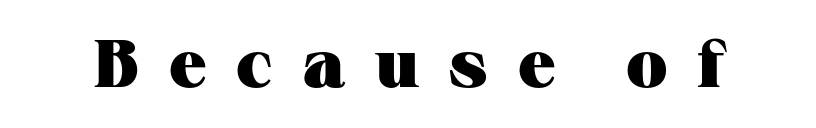
Q: Is the text bold? A: Yes.
Q: Is the text italic (slanted)? A: No, it is upright.
Q: Is the typeface a serif or a sans-serif typeface? A: Serif.
Q: Is the text underlined? A: No.
Q: Is the spacing between letters normal or unusually wide? A: Unusually wide.
Q: Width (condensed, normal, or wide)? A: Wide.
Q: Stroke contrast? A: Medium.
Q: x-height? A: Medium.
Q: Monospaced? A: No.
